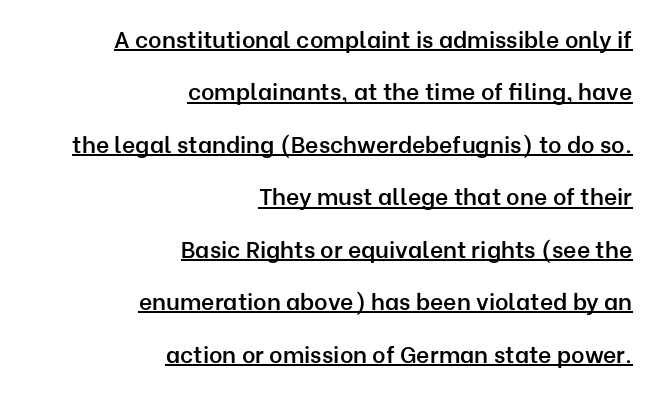
Q: Is the text bold? A: Semi-bold.
Q: Is the text italic (slanted)? A: No, it is upright.
Q: Is the text underlined? A: Yes.
Q: How is the paragraph aligned? A: Right-aligned.
Q: Is the spacing between letters normal or unusually wide? A: Normal.
Q: Is the spacing between lines tight, normal or loose? A: Loose.
